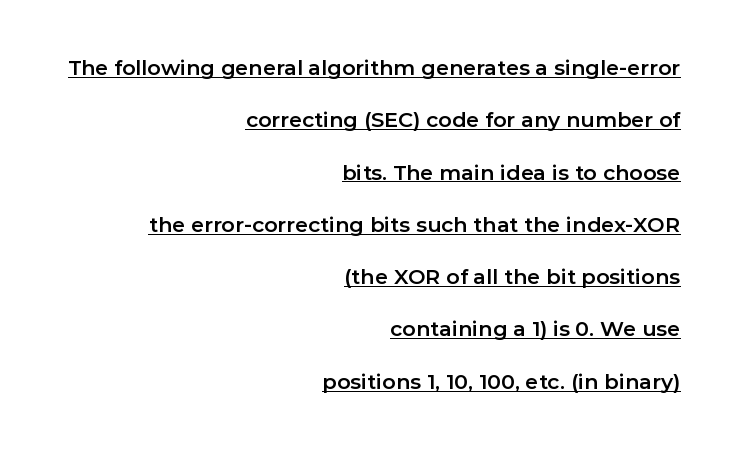
The image shows 21 px text type, upright; set right-aligned, loose line spacing (2.49x), normal letter spacing, underlined.
